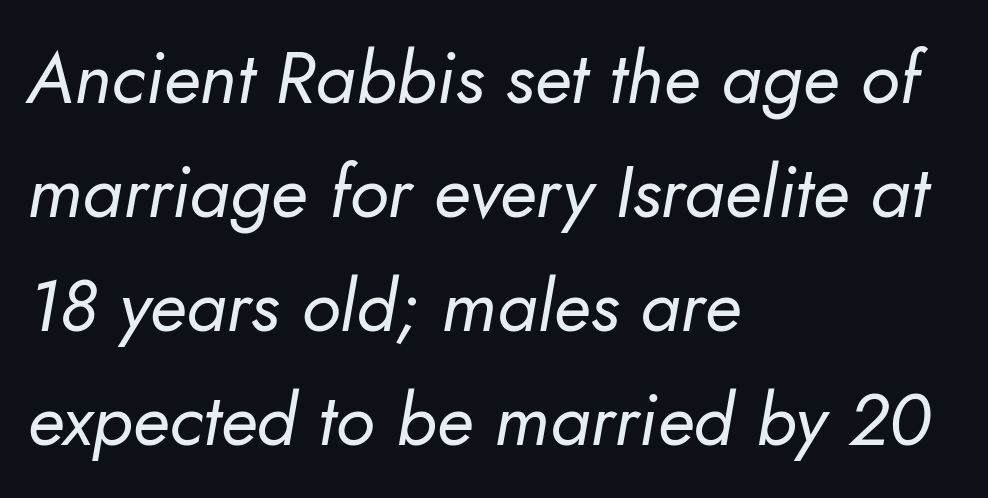
The image shows 73 px regular-weight type, italic (leaning right); set left-aligned, normal line spacing (1.56x), normal letter spacing, not underlined; low stroke contrast and a small x-height.
